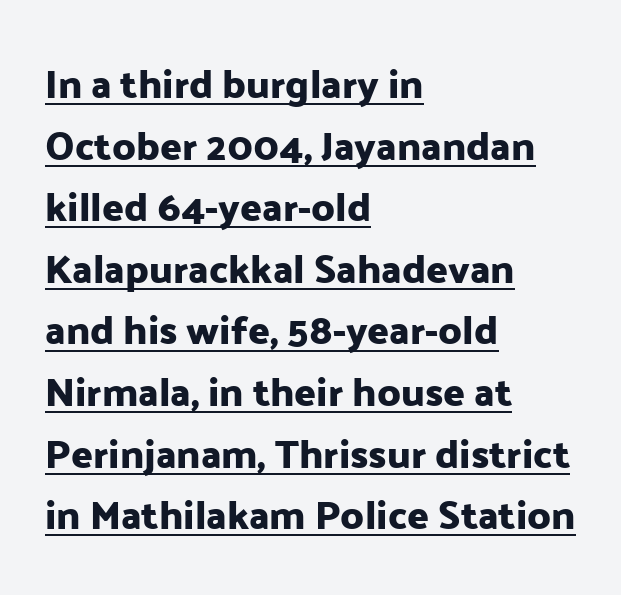
The image shows 40 px sans-serif type, upright; set left-aligned, normal line spacing (1.54x), normal letter spacing, underlined; low stroke contrast and a medium x-height.
